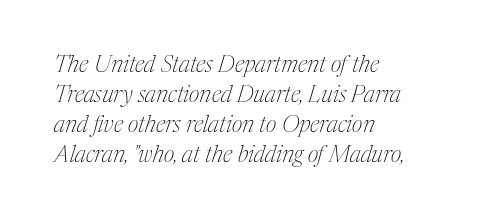
The paragraph has a hard left edge and a soft right edge. What's the leading like? Ordinary, nothing unusual. The axis of the letterforms is tilted away from vertical. The line texture is even and compact thanks to regular tracking. Compared with a typical body face, this is equally light or lighter still.
